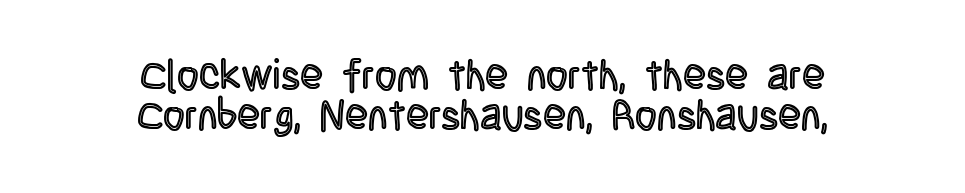
The image shows 42 px condensed type, upright; set centered, tight line spacing (0.95x), normal letter spacing, not underlined; a large x-height.
